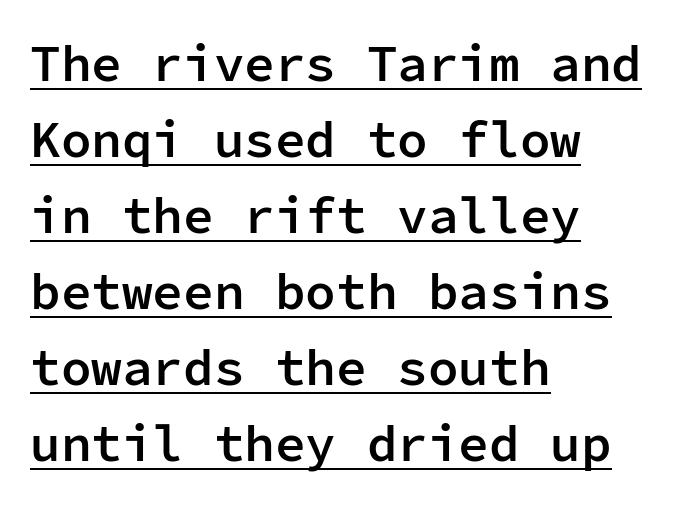
Typographic density is moderately raised because the face is semibold. The paragraph shown leans on its left margin. The letters march in equal steps, a hallmark of fixed-pitch type. The type family on display is of the sans-serif kind. Honestly, the underline is the first thing you notice here.
